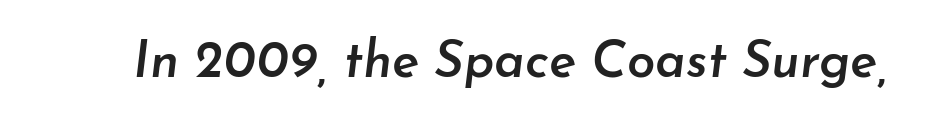
The image shows 51 px semibold type, italic (leaning right); set normal letter spacing, not underlined; low stroke contrast and a small x-height.
